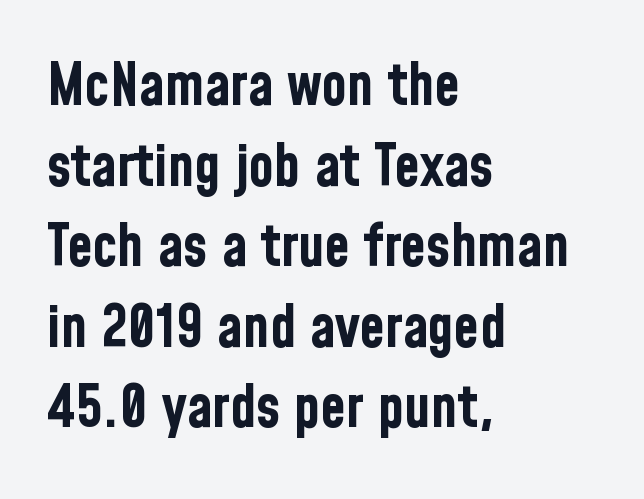
The image shows 58 px bold, condensed sans-serif type, upright; set left-aligned, normal line spacing (1.39x), normal letter spacing, not underlined; low stroke contrast and a medium x-height.
